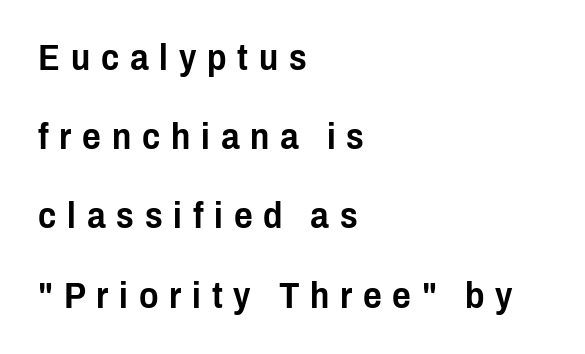
Successive baselines arrive slowly, with a big drop between each. Characters follow at a spacing far wider than the type designer built in. Do the characters align in a grid? No, the font is proportional. Notice how the stems are strictly vertical — no italics here. Typeset ragged right — the left edge is the straight one.
